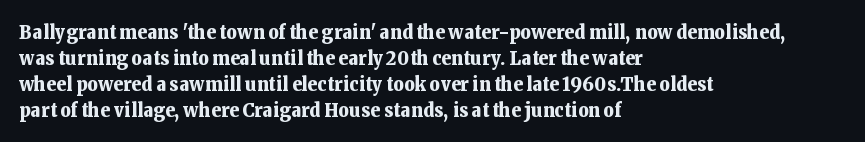
{"italic": "no", "bold": "yes", "underline": "no", "align": "left", "line_spacing": "normal", "line_spacing_ratio": 1.3, "letter_spacing": "normal", "letter_spacing_em": 0.0, "glyph_px": 20}
